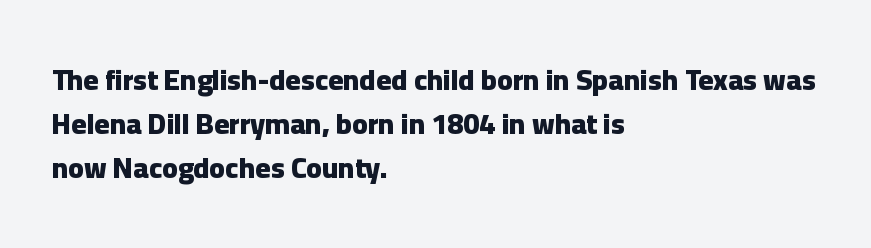
Type style note: lacks serifs. Compared with typical body copy, the letter spacing here is the same. The face used here is proportionally spaced, like ordinary book or web type. Descender tails drop into unmarked territory. Caption: bold face, heavy strokes.
